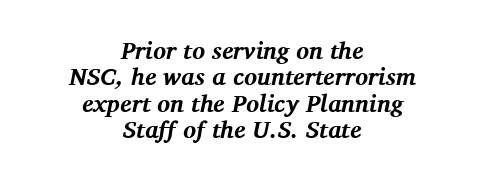
Q: Is the text bold? A: Yes.
Q: Is the text italic (slanted)? A: Yes, it leans right by about 11 degrees.
Q: Is the text underlined? A: No.
Q: How is the paragraph aligned? A: Centered.
Q: Is the spacing between letters normal or unusually wide? A: Normal.
Q: Is the spacing between lines tight, normal or loose? A: Tight.
